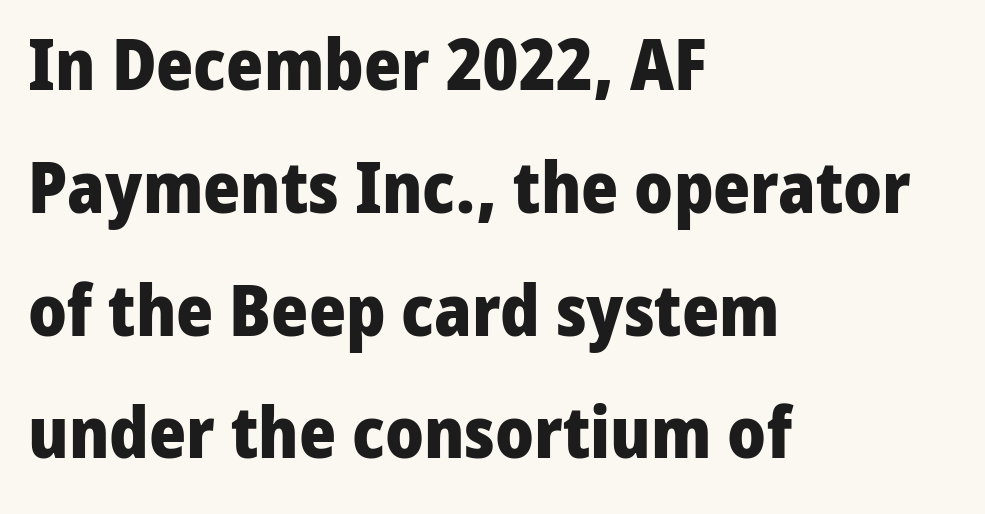
Q: Is the text bold? A: Yes.
Q: Is the text italic (slanted)? A: No, it is upright.
Q: Is the typeface a serif or a sans-serif typeface? A: Sans-serif.
Q: Is the text underlined? A: No.
Q: How is the paragraph aligned? A: Left-aligned.
Q: Is the spacing between letters normal or unusually wide? A: Normal.
Q: Width (condensed, normal, or wide)? A: Normal.
Q: Stroke contrast? A: Low.
Q: x-height? A: Medium.
Q: Monospaced? A: No.
